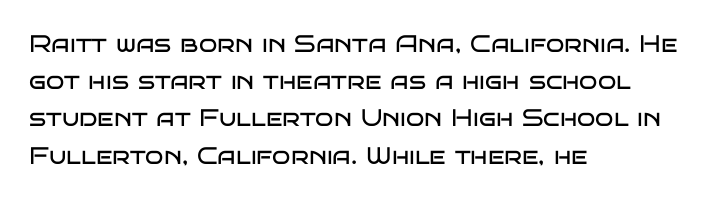
{"italic": "no", "bold": "no", "underline": "no", "align": "left", "line_spacing": "normal", "line_spacing_ratio": 1.55, "letter_spacing": "normal", "letter_spacing_em": 0.0, "glyph_px": 24}
